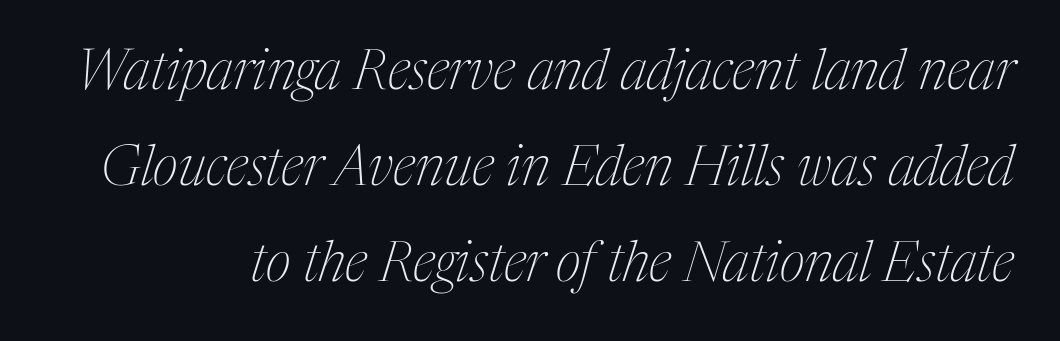
Q: Is the text bold? A: No.
Q: Is the text italic (slanted)? A: Yes, it leans right by about 17 degrees.
Q: Is the typeface a serif or a sans-serif typeface? A: Serif.
Q: Is the text underlined? A: No.
Q: Is the spacing between letters normal or unusually wide? A: Normal.
Q: Width (condensed, normal, or wide)? A: Condensed.
Q: Stroke contrast? A: Medium.
Q: x-height? A: Medium.
Q: Monospaced? A: No.
